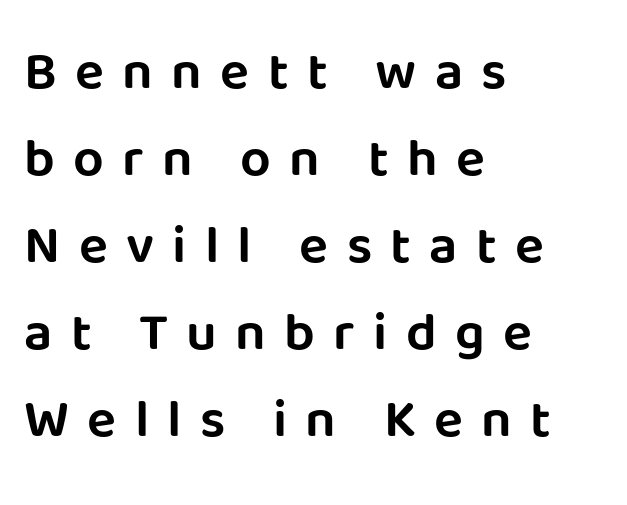
Proportional: the letters do not fall into vertical columns. The gap between lines stays unmarked. Regarding leading, the lines here are spaced in the standard way. Reading down the block, your eye returns to a fixed left position each line. Loose tracking; the words dissolve into strings of separated letters.
